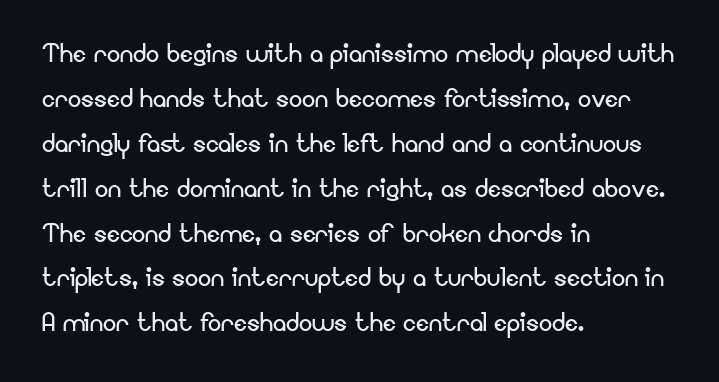
The image shows 33 px regular-weight sans-serif type, upright; set left-aligned, normal line spacing (1.36x), normal letter spacing, not underlined; low stroke contrast and a small x-height.
